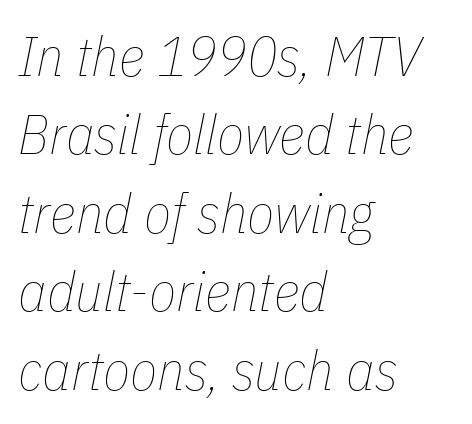
Q: Is the text bold? A: No.
Q: Is the text italic (slanted)? A: Yes, it leans right by about 11 degrees.
Q: Is the text underlined? A: No.
Q: How is the paragraph aligned? A: Left-aligned.
Q: Is the spacing between letters normal or unusually wide? A: Normal.
Q: Is the spacing between lines tight, normal or loose? A: Normal.
Q: Width (condensed, normal, or wide)? A: Condensed.
Q: Stroke contrast? A: Low.
Q: x-height? A: Medium.
Q: Monospaced? A: No.
